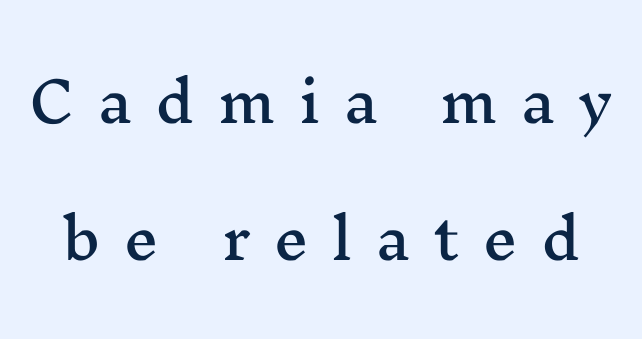
{"serif": "yes", "italic": "no", "width": "wide", "stroke_contrast": "medium", "x_height": "medium", "monospaced": "no", "underline": "no", "line_spacing": "loose", "line_spacing_ratio": 2.5, "letter_spacing": "wide", "letter_spacing_em": 0.43, "glyph_px": 55}
